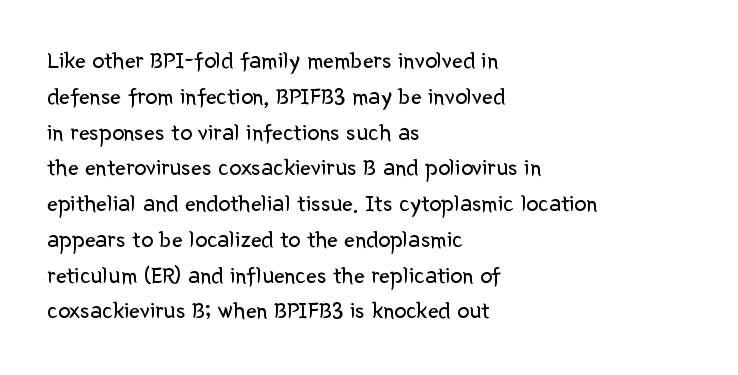
The setting favours the left margin, as ordinary paragraphs usually do. Upright lettering throughout. Letter spacing: default. No chunkiness to these letters — they're not bold.
